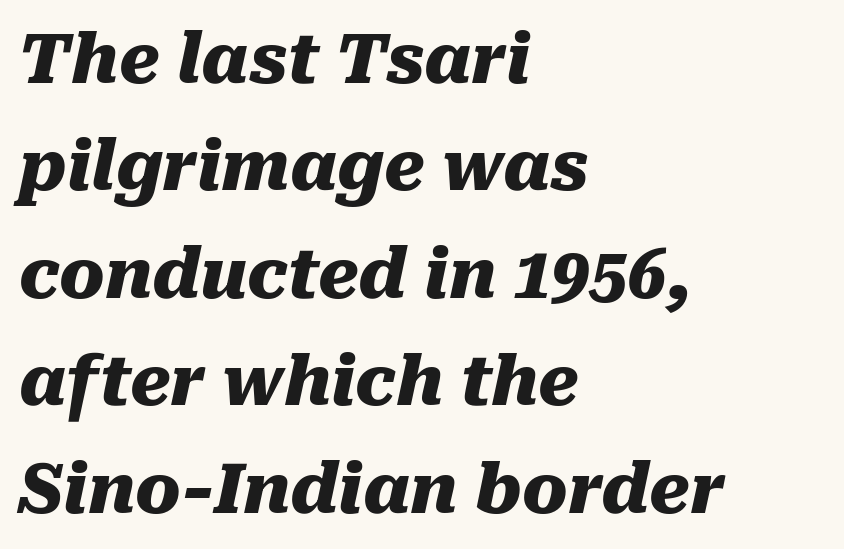
The image shows 68 px heavy type, italic (leaning right); set left-aligned, normal line spacing (1.58x), normal letter spacing, not underlined; medium stroke contrast and a medium x-height.
